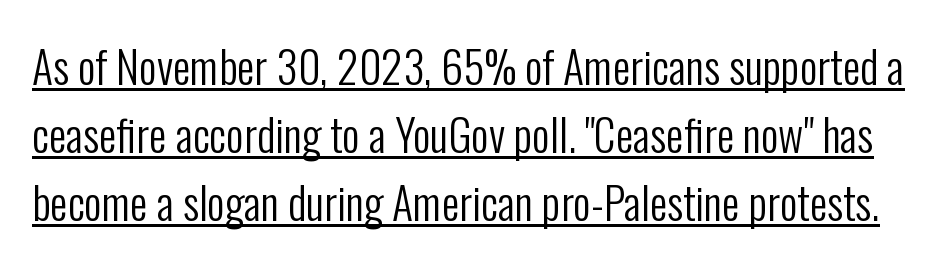
{"serif": "no", "italic": "no", "bold": "no", "weight": "regular", "width": "condensed", "stroke_contrast": "low", "x_height": "medium", "monospaced": "no", "underline": "yes", "line_spacing": "normal", "line_spacing_ratio": 1.54, "letter_spacing": "normal", "letter_spacing_em": 0.0, "glyph_px": 44}
